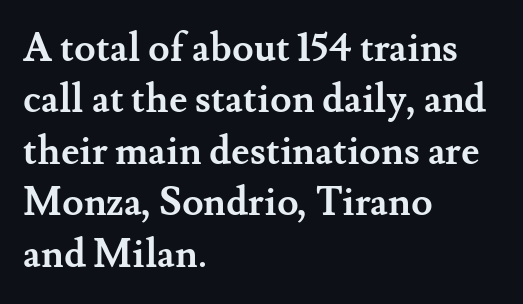
Plain, unruled lines of type. The setting favours the left margin, as ordinary paragraphs usually do. Varying glyph widths throughout — classic text-font behaviour. When letters stand straight like this, we call the style roman or upright.
